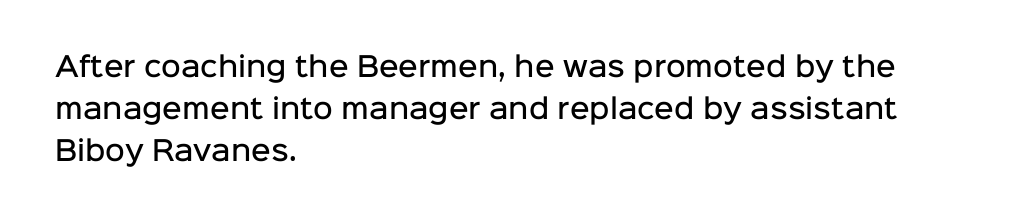
The image shows 27 px text type, upright; set left-aligned, normal line spacing (1.55x), normal letter spacing, not underlined.
